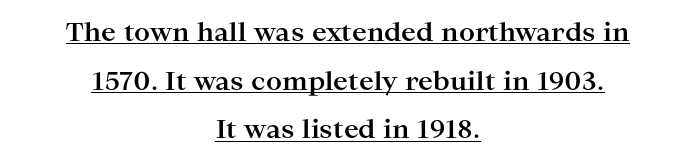
{"italic": "no", "bold": "yes", "underline": "yes", "align": "center", "line_spacing": "loose", "line_spacing_ratio": 1.95, "letter_spacing": "normal", "letter_spacing_em": 0.0, "glyph_px": 25}
